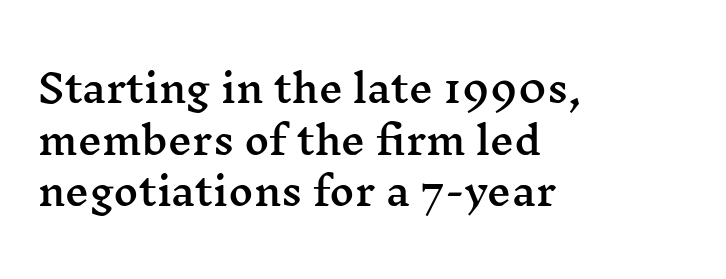
The text was rendered using a seriffed face with decorative stroke endings. The rag falls on the right side of this text block. The letters advance in unequal steps, a hallmark of proportional type. In terms of posture, this sample is upright. Baseline-to-baseline distance is the conventional proportion of letter height.
